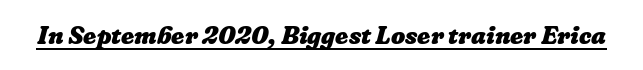
Q: Is the text bold? A: Yes.
Q: Is the text underlined? A: Yes.
Q: Is the spacing between letters normal or unusually wide? A: Normal.
